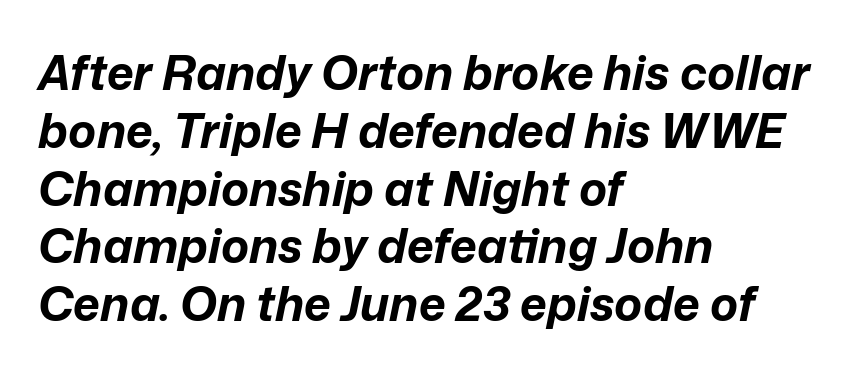
Short and long lines alike share a common starting point at left. Plenty of ink on the page — the face is bold. Rendered with sloped, italic letterforms. Here the designer chose a conventional face with non-uniform glyph widths.
